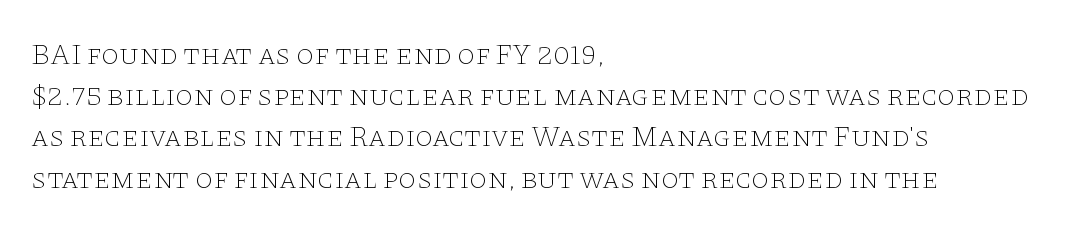
The image shows 29 px thin, wide serif type, upright; set left-aligned, normal line spacing (1.42x), normal letter spacing, not underlined; low stroke contrast and a large x-height.
